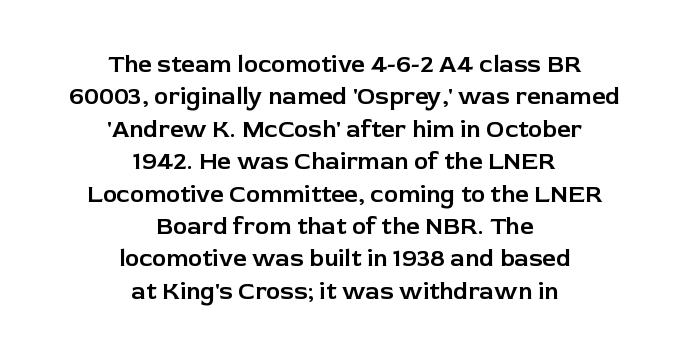
The image shows 24 px text type, upright; set centered, normal line spacing (1.35x), normal letter spacing, not underlined.
